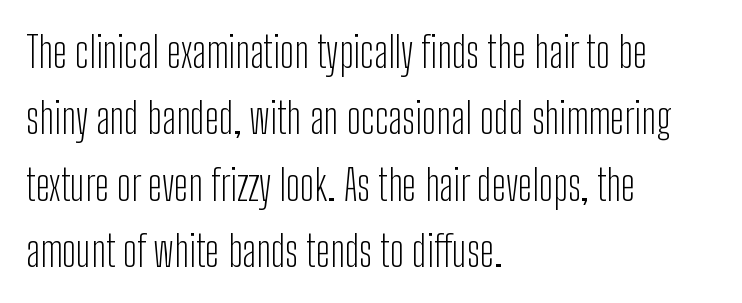
The image shows 42 px light, condensed sans-serif type, upright; set left-aligned, normal line spacing (1.58x), normal letter spacing, not underlined; low stroke contrast and a medium x-height.
